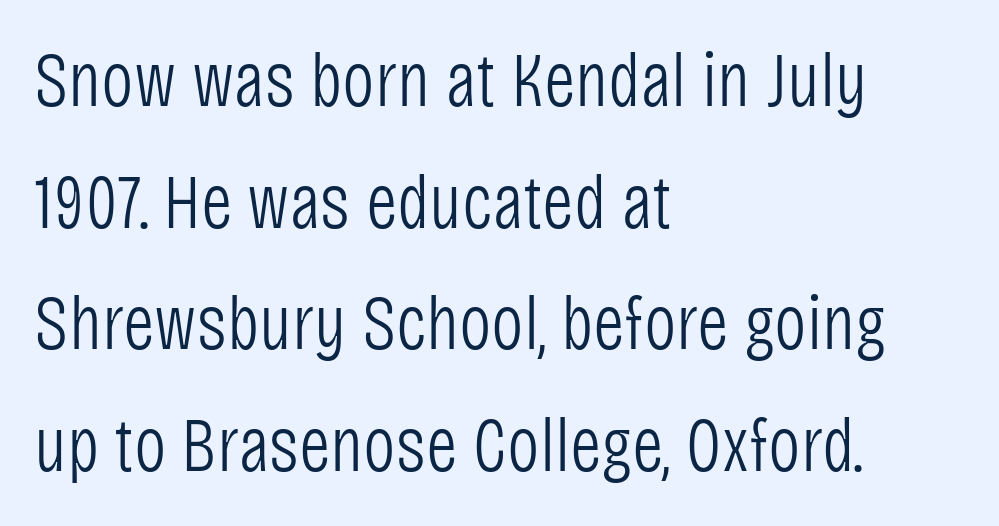
{"serif": "no", "italic": "no", "bold": "no", "weight": "light", "width": "condensed", "stroke_contrast": "low", "x_height": "large", "monospaced": "no", "underline": "no", "align": "left", "line_spacing": "normal", "line_spacing_ratio": 1.58, "letter_spacing": "normal", "letter_spacing_em": 0.0, "glyph_px": 77}
